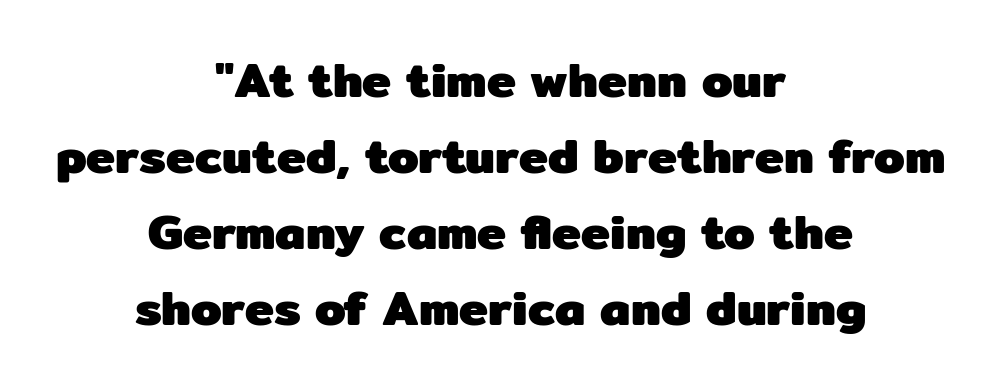
The image shows 49 px heavy sans-serif type, upright; set centered, normal line spacing (1.55x), normal letter spacing, not underlined; low stroke contrast and a medium x-height.
